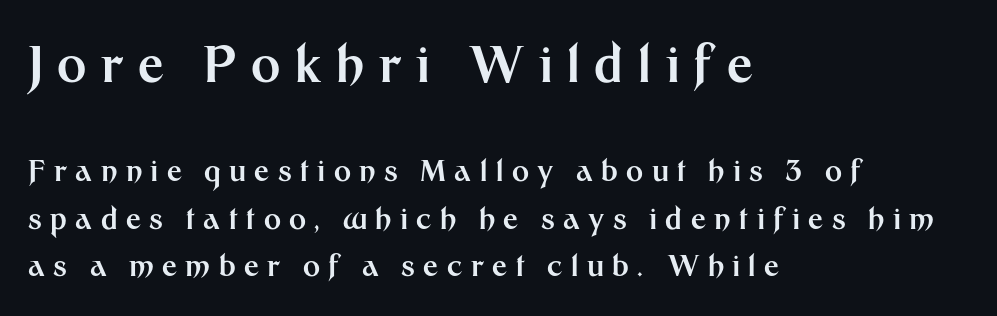
{"serif": "no", "italic": "no", "bold": "yes", "weight": "bold", "width": "normal", "stroke_contrast": "medium", "x_height": "medium", "monospaced": "no", "underline": "no", "align": "left", "line_spacing": "normal", "line_spacing_ratio": 1.64, "letter_spacing": "wide", "letter_spacing_em": 0.29, "larger_block": "first", "size_ratio": 1.72, "glyph_px": 50}
